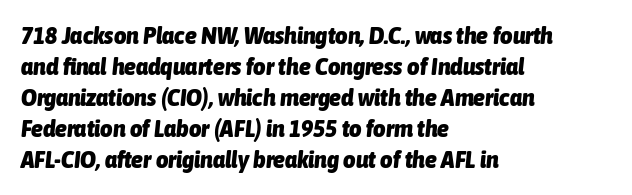
A classic flush-left, rag-right setting is used for this passage. A normal amount of white space separates one row of letters from the next. Style check: oblique. Between one letter and the next there's only the usual sliver of space. Typesetter's note: full bold, strokes at maximum text heaviness. Clear beneath every line of the passage.
